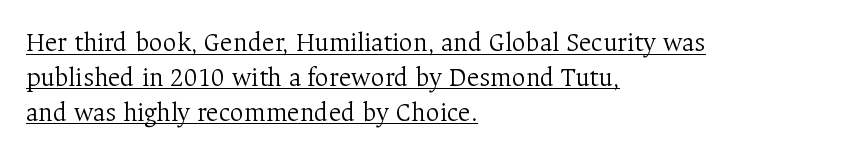
The image shows 27 px text type, upright; set left-aligned, normal line spacing (1.29x), normal letter spacing, underlined.
